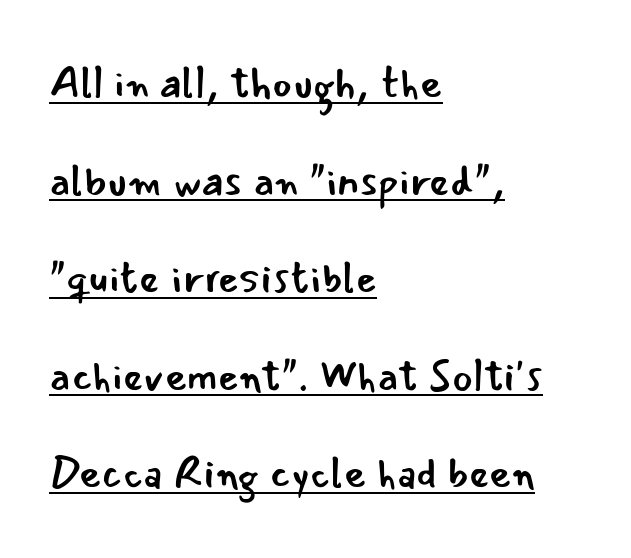
{"serif": "no", "italic": "no", "bold": "no", "weight": "regular", "width": "normal", "stroke_contrast": "low", "x_height": "small", "monospaced": "no", "underline": "yes", "align": "left", "line_spacing": "loose", "line_spacing_ratio": 2.27, "letter_spacing": "normal", "letter_spacing_em": 0.0, "glyph_px": 43}
